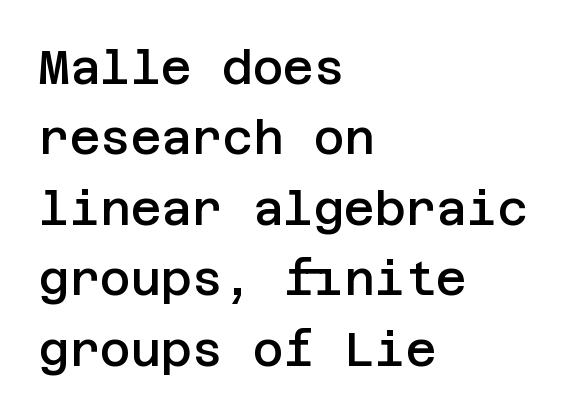
The image shows 47 px semibold sans-serif type, upright; set left-aligned, normal line spacing (1.5x), normal letter spacing, not underlined; low stroke contrast and a large x-height.
